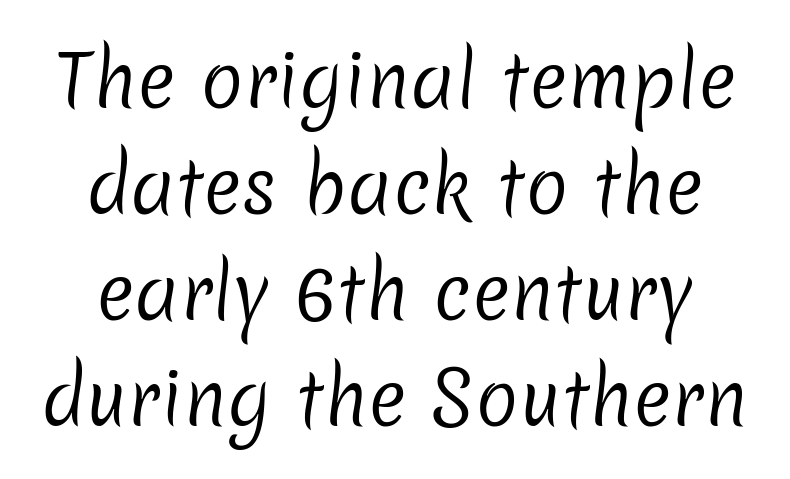
The passage shown stacks its lines at a standard gap. Is this a fixed-width face? No — the glyphs have proportional, varying widths. Typeset on center — no edge is straight. The cut favours lightness, reaching ordinary text weight at its darkest. Letter spacing: default.
